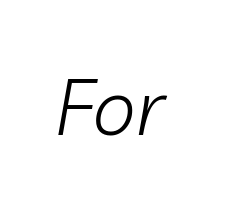
Caption: standard tracking, unaltered. Is the type heavy? It reads as light-to-regular instead. Here the designer chose a conventional face with non-uniform glyph widths. Only glyphs here, with clear space below each row. Italic: yes, the glyphs are oblique.
